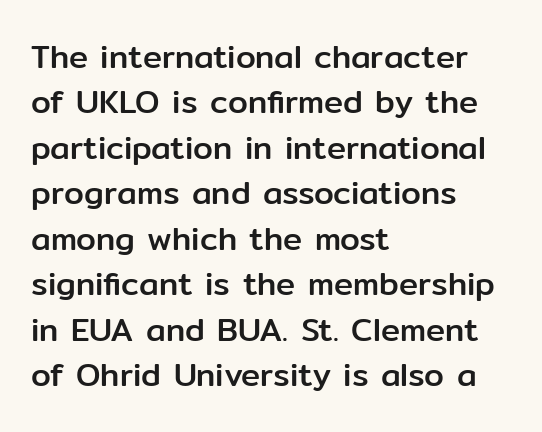
Q: Is the text italic (slanted)? A: No, it is upright.
Q: Is the typeface a serif or a sans-serif typeface? A: Sans-serif.
Q: Is the text underlined? A: No.
Q: How is the paragraph aligned? A: Left-aligned.
Q: Is the spacing between letters normal or unusually wide? A: Normal.
Q: Is the spacing between lines tight, normal or loose? A: Normal.
Q: Width (condensed, normal, or wide)? A: Normal.
Q: Stroke contrast? A: Low.
Q: x-height? A: Medium.
Q: Monospaced? A: No.
